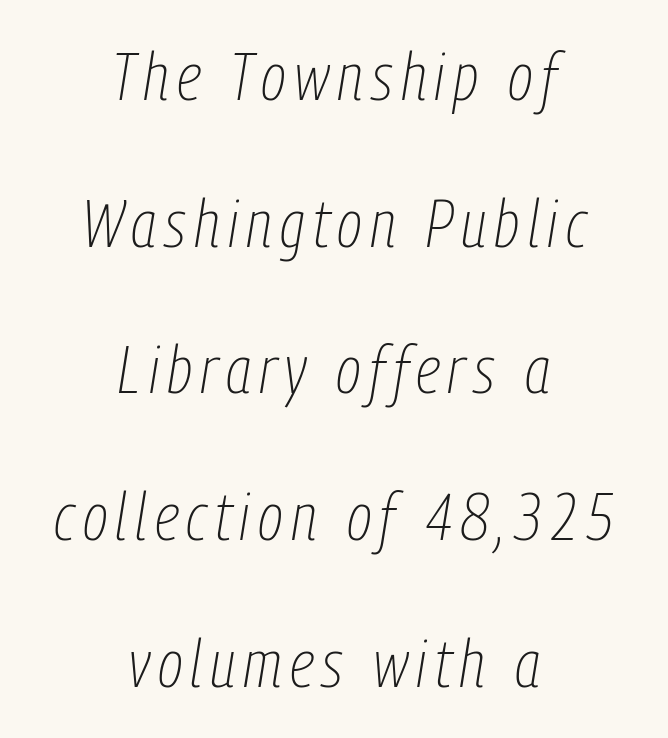
The gap between lines stays unmarked. Every row of glyphs is offset so its center matches the block's center. You can tell it's italic because the verticals aren't actually vertical. Each letter keeps its own natural width here, so spacing adapts to shape. Is the type heavy? It reads as light-to-regular instead.
